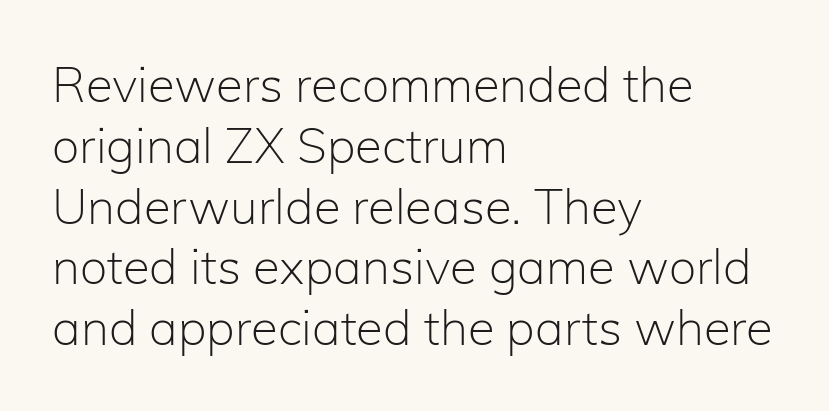
Compared with a typical body face, this is equally light or lighter still. Spacing verdict: proportional, widths tailored to each character. Classification — sans serif. The foot of each line stays bare and open. If you drew a ruler down the left edge, every line would touch it.
